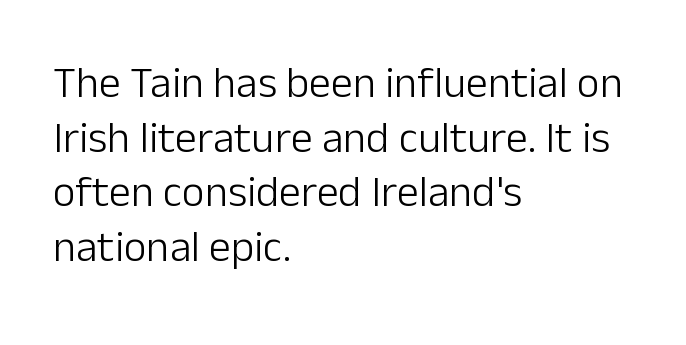
The image shows 44 px light sans-serif type, upright; set left-aligned, line spacing 1.24x, normal letter spacing, not underlined; low stroke contrast and a medium x-height.
